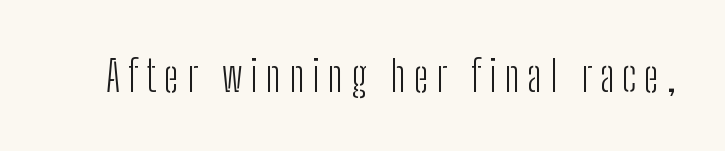
Q: Is the text bold? A: No.
Q: Is the text italic (slanted)? A: No, it is upright.
Q: Is the typeface a serif or a sans-serif typeface? A: Sans-serif.
Q: Is the text underlined? A: No.
Q: Width (condensed, normal, or wide)? A: Condensed.
Q: Stroke contrast? A: Low.
Q: x-height? A: Medium.
Q: Monospaced? A: No.
